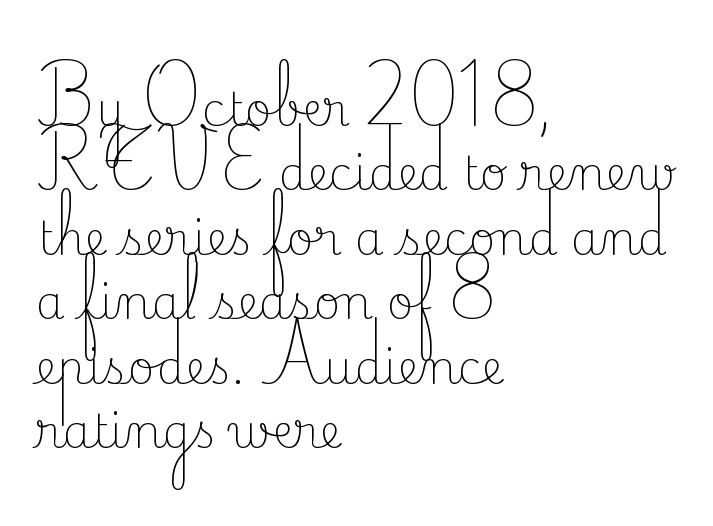
The image shows 46 px light serif type, upright; set left-aligned, normal line spacing (1.4x), normal letter spacing, not underlined; low stroke contrast and a small x-height.
